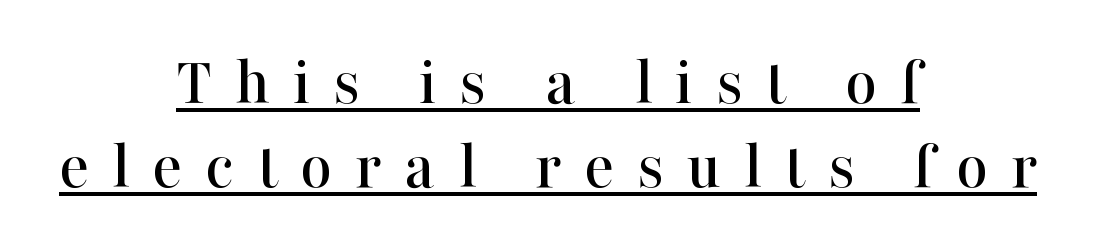
Check the space under the baseline: a stroke is drawn there. When letters stand straight like this, we call the style roman or upright. Proportional: the letters do not fall into vertical columns. Each word looks stretched out because of the extra space between its letters.
